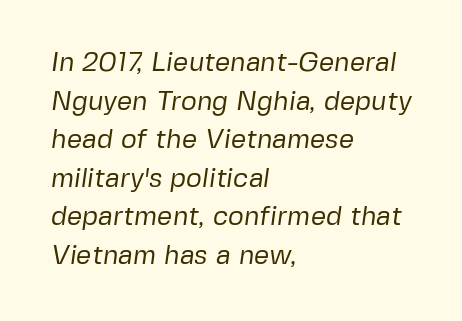
Q: Is the text bold? A: No.
Q: Is the text underlined? A: No.
Q: How is the paragraph aligned? A: Left-aligned.
Q: Is the spacing between letters normal or unusually wide? A: Normal.
Q: Is the spacing between lines tight, normal or loose? A: Normal.
